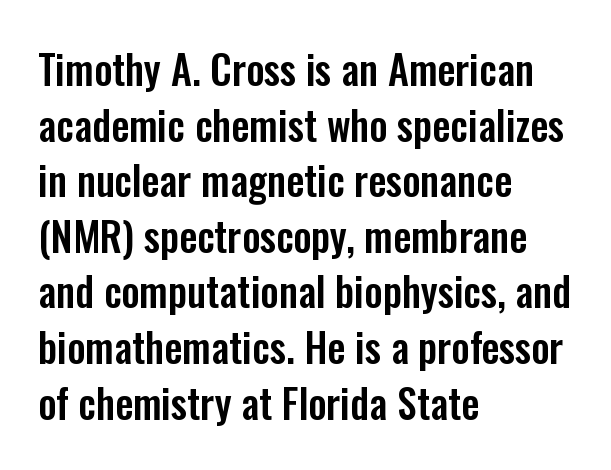
The font's upright variant was chosen for this text. Observe the ordinary spacing: letters are neighbours, not strangers. Normally led — the rows are evenly, conventionally spaced. Caption: multi-line text, flush left, ragged right.
